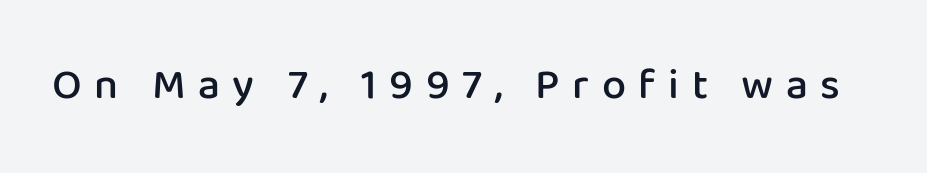
The string is rendered with underlining switched off. Each letter keeps its own natural width here, so spacing adapts to shape. The font is running at a semibold setting, under full bold. Here the glyphs are tracked loosely, breaking word shapes into spaced letters.
